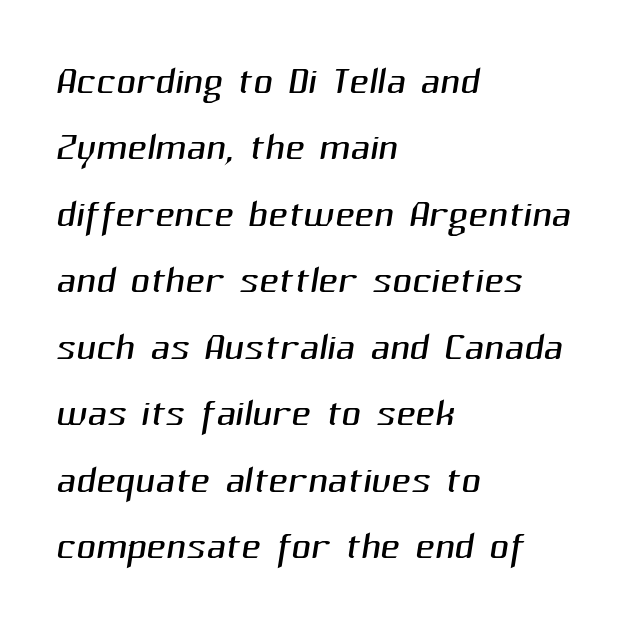
{"serif": "no", "bold": "no", "weight": "light", "width": "normal", "stroke_contrast": "medium", "x_height": "medium", "monospaced": "no", "underline": "no", "align": "left", "line_spacing_ratio": 1.23, "letter_spacing": "normal", "letter_spacing_em": 0.0, "glyph_px": 54}
